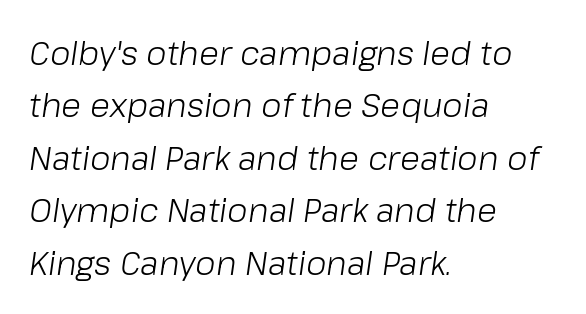
These lines were composed using italics. How are the letters spaced? Ordinarily, with no added tracking. Line beginnings align vertically; line endings do not. The passage shown is typed in a proportional face where columns would drift. The passage shown stacks its lines at a standard gap. Unbolded letterforms with no extra heft.
